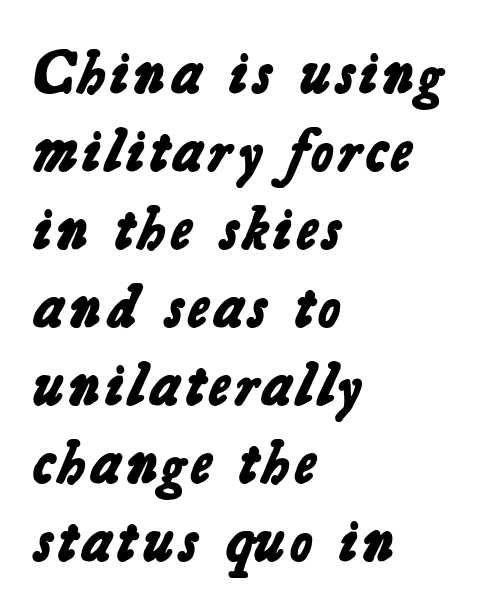
{"serif": "no", "bold": "yes", "weight": "bold", "width": "normal", "stroke_contrast": "low", "x_height": "medium", "monospaced": "no", "underline": "no", "align": "left", "line_spacing": "normal", "line_spacing_ratio": 1.28, "letter_spacing": "normal", "letter_spacing_em": 0.0, "glyph_px": 61}
